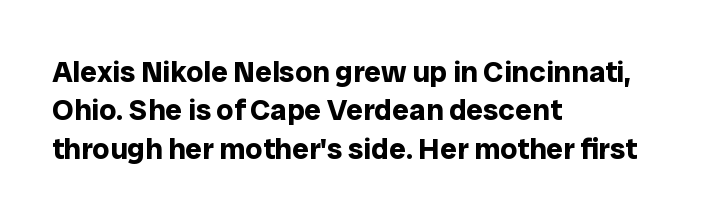
Q: Is the text bold? A: Yes.
Q: Is the text italic (slanted)? A: No, it is upright.
Q: Is the typeface a serif or a sans-serif typeface? A: Sans-serif.
Q: Is the text underlined? A: No.
Q: How is the paragraph aligned? A: Left-aligned.
Q: Is the spacing between letters normal or unusually wide? A: Normal.
Q: Is the spacing between lines tight, normal or loose? A: Normal.
Q: Width (condensed, normal, or wide)? A: Normal.
Q: Stroke contrast? A: Low.
Q: x-height? A: Medium.
Q: Monospaced? A: No.
